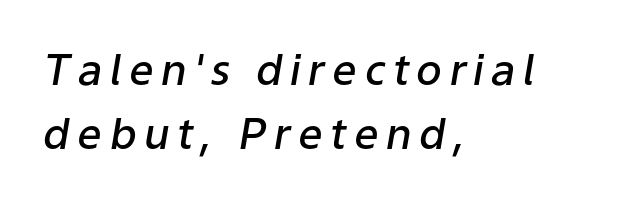
{"italic": "yes", "lean": "right", "slant_degrees": 9, "bold": "semi", "weight": "semibold", "width": "normal", "stroke_contrast": "low", "x_height": "medium", "monospaced": "no", "underline": "no", "align": "left", "line_spacing": "normal", "line_spacing_ratio": 1.48, "glyph_px": 43}
